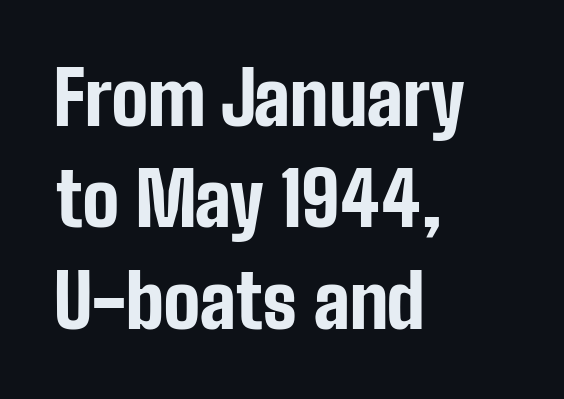
The rendering uses a bold face; every stroke is thick and dark. Letterform terminals end flat and unadorned throughout the passage. Horizontal bands of white between lines are of average thickness. Spacing verdict: proportional, widths tailored to each character. The typography opts for an upright posture over an oblique one.
